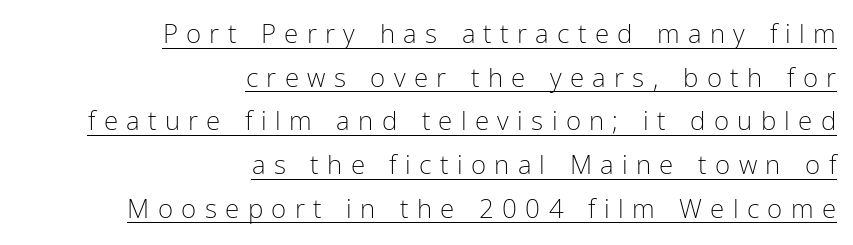
Q: Is the text bold? A: No.
Q: Is the text italic (slanted)? A: No, it is upright.
Q: Is the text underlined? A: Yes.
Q: How is the paragraph aligned? A: Right-aligned.
Q: Is the spacing between letters normal or unusually wide? A: Unusually wide.
Q: Is the spacing between lines tight, normal or loose? A: Normal.
